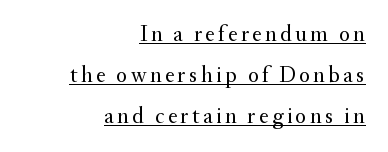
Q: Is the text bold? A: No.
Q: Is the text italic (slanted)? A: No, it is upright.
Q: Is the text underlined? A: Yes.
Q: How is the paragraph aligned? A: Right-aligned.
